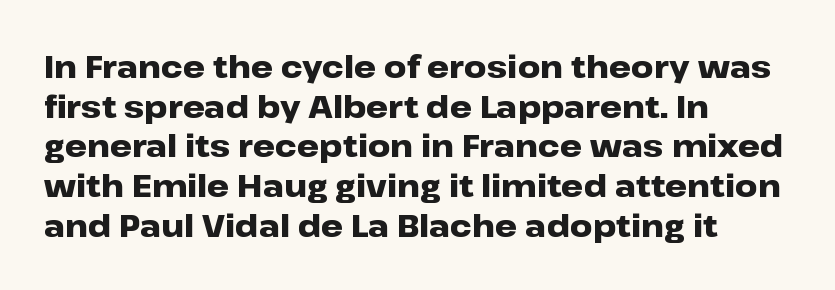
The image shows 31 px heavy, wide sans-serif type, upright; set left-aligned, normal line spacing (1.28x), normal letter spacing, not underlined; low stroke contrast and a medium x-height.
